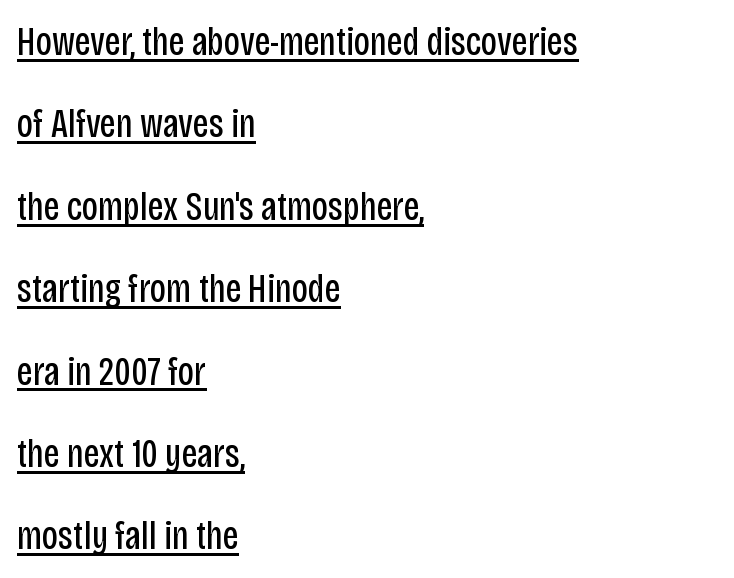
Check the space under the baseline: a stroke is drawn there. Where is the straight margin? On the left. Here the glyphs are tracked normally, forming tight word shapes. Think standard paragraph weight, or any step lighter than that.
